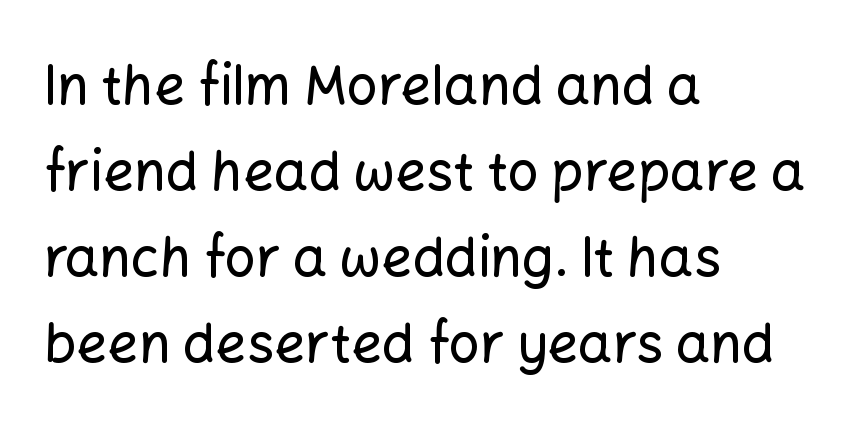
Q: Is the text italic (slanted)? A: No, it is upright.
Q: Is the typeface a serif or a sans-serif typeface? A: Sans-serif.
Q: Is the text underlined? A: No.
Q: How is the paragraph aligned? A: Left-aligned.
Q: Is the spacing between letters normal or unusually wide? A: Normal.
Q: Is the spacing between lines tight, normal or loose? A: Normal.
Q: Width (condensed, normal, or wide)? A: Normal.
Q: Stroke contrast? A: Low.
Q: x-height? A: Medium.
Q: Monospaced? A: No.
